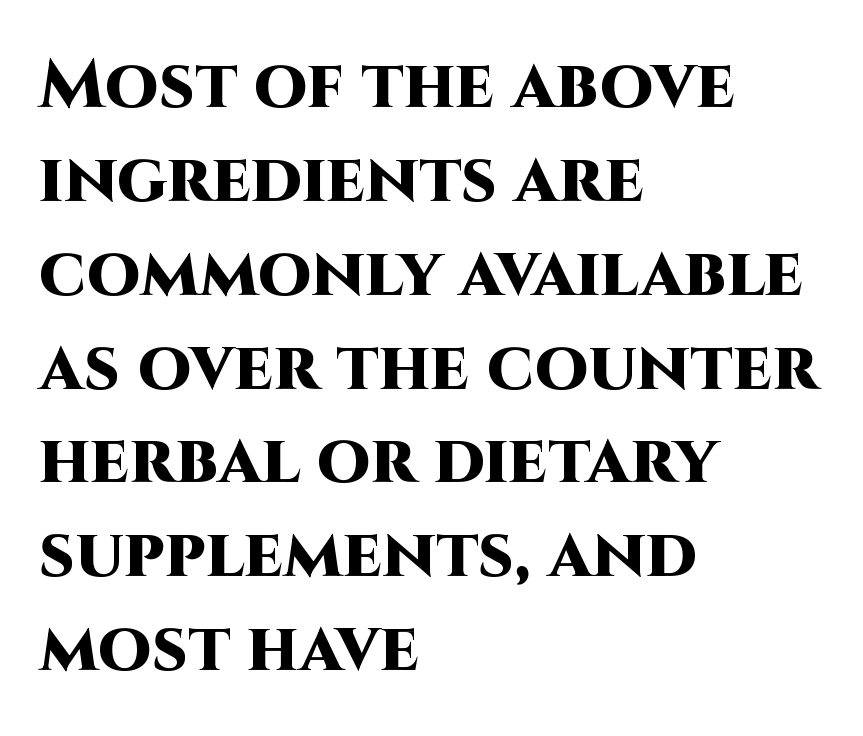
The letters carry no serifs — their stems end cleanly without finishing strokes. This is the regular roman posture of the typeface. The passage shown has conventional tracking throughout. The area under the type is left untouched.
